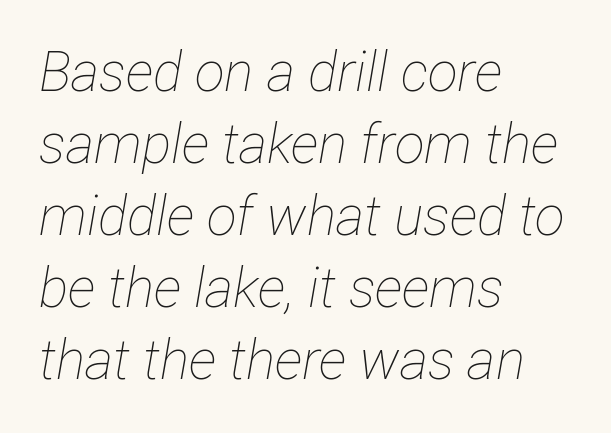
The image shows 55 px thin, condensed type, italic (leaning right); set left-aligned, normal line spacing (1.31x), normal letter spacing, not underlined; low stroke contrast and a medium x-height.
